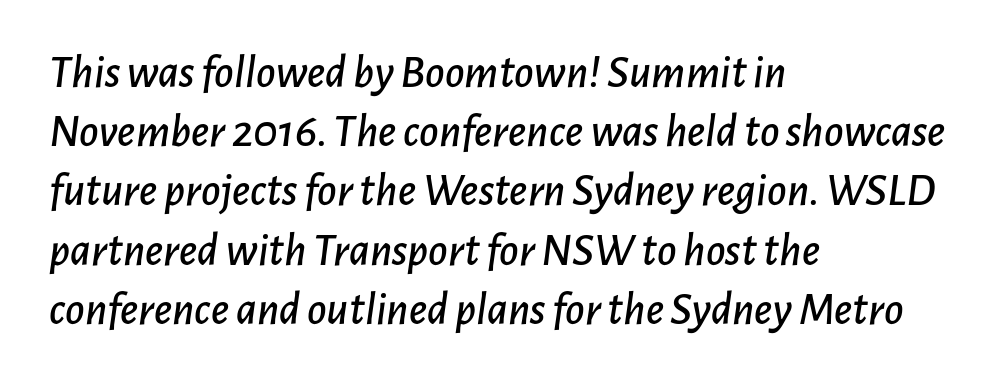
{"italic": "yes", "lean": "right", "slant_degrees": 7, "width": "normal", "stroke_contrast": "low", "x_height": "medium", "monospaced": "no", "underline": "no", "align": "left", "line_spacing": "normal", "line_spacing_ratio": 1.26, "letter_spacing": "normal", "letter_spacing_em": 0.0, "glyph_px": 47}
